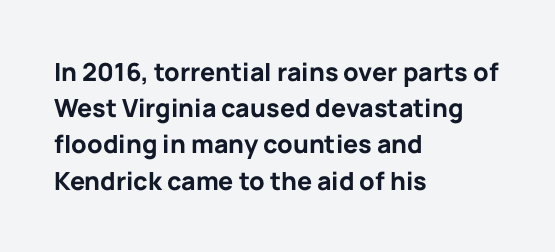
The image shows 25 px bold type, upright; set left-aligned, normal line spacing (1.45x), normal letter spacing, not underlined.
